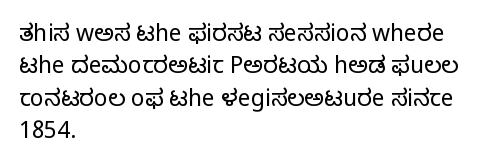
{"italic": "no", "bold": "no", "underline": "no", "align": "left", "line_spacing": "normal", "line_spacing_ratio": 1.41, "letter_spacing": "normal", "letter_spacing_em": 0.0, "glyph_px": 23}
